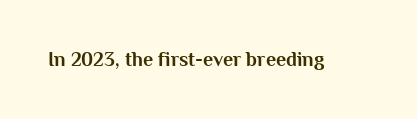
Q: Is the text bold? A: Yes.
Q: Is the text italic (slanted)? A: No, it is upright.
Q: Is the text underlined? A: No.
Q: Is the spacing between letters normal or unusually wide? A: Normal.
